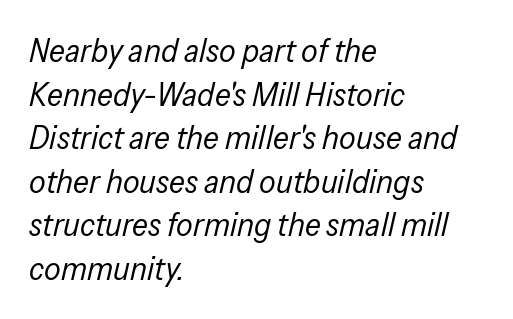
If you drew a ruler down the left edge, every line would touch it. The space directly below the letters is spotless. Tall strokes in this sample are angled rather than plumb. The line texture is even and compact thanks to regular tracking. The block of text has a typical density, with ordinary space between rows.
